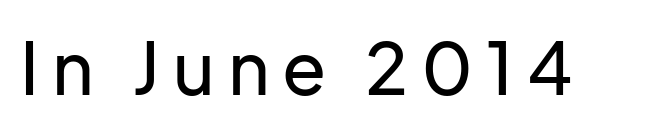
Q: Is the text italic (slanted)? A: No, it is upright.
Q: Is the typeface a serif or a sans-serif typeface? A: Sans-serif.
Q: Is the text underlined? A: No.
Q: Width (condensed, normal, or wide)? A: Normal.
Q: Stroke contrast? A: Low.
Q: x-height? A: Medium.
Q: Monospaced? A: No.
